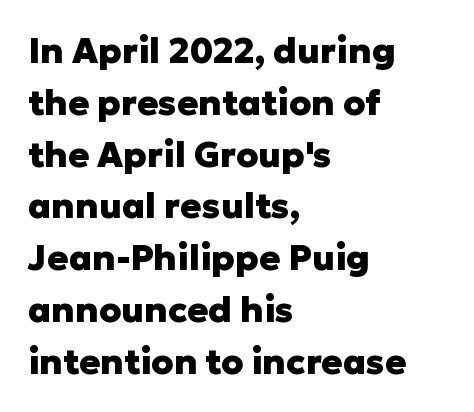
If you drew a ruler down the left edge, every line would touch it. A full-strength bold gives these letters their thick strokes. These lines are composed in type without serifs. Just letters on the line, the space beneath them empty. Leading: standard. Caption: standard tracking, unaltered.
